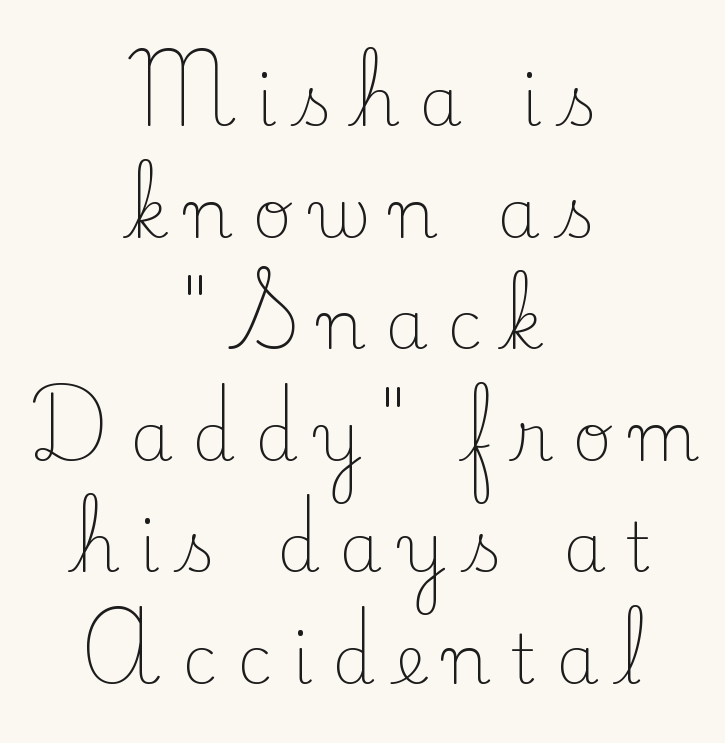
The image shows 68 px light serif type, upright; set centered, normal line spacing (1.64x), unusually wide letter spacing (+0.29 em), not underlined; low stroke contrast and a small x-height.
